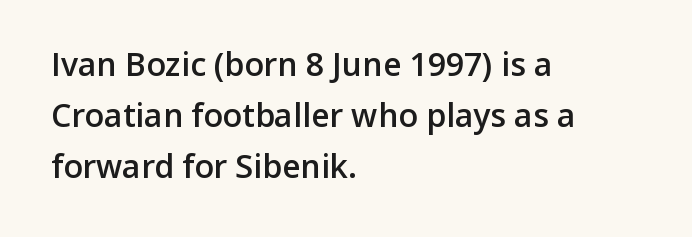
{"serif": "no", "italic": "no", "bold": "semi", "weight": "semibold", "width": "normal", "stroke_contrast": "low", "x_height": "medium", "monospaced": "no", "underline": "no", "align": "left", "line_spacing": "normal", "line_spacing_ratio": 1.59, "letter_spacing": "normal", "letter_spacing_em": 0.0, "glyph_px": 32}
